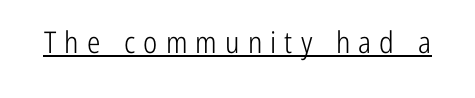
The image shows 30 px light, condensed sans-serif type, upright; set unusually wide letter spacing (+0.27 em), underlined; low stroke contrast and a medium x-height.
